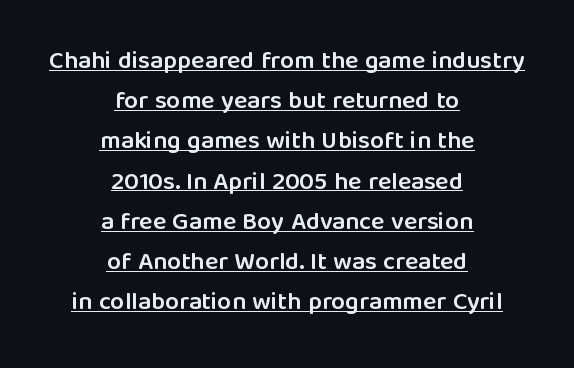
The image shows 25 px text type, upright; set centered, normal line spacing (1.61x), normal letter spacing, underlined.
